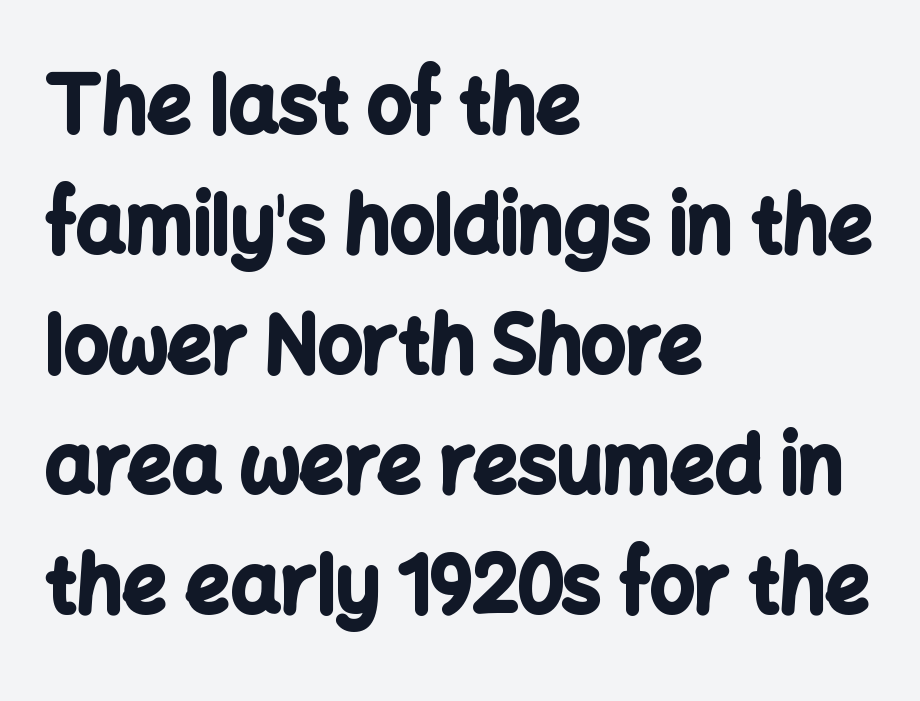
{"serif": "no", "italic": "no", "bold": "yes", "weight": "bold", "width": "normal", "stroke_contrast": "low", "x_height": "medium", "monospaced": "no", "underline": "no", "align": "left", "line_spacing": "normal", "line_spacing_ratio": 1.54, "letter_spacing": "normal", "letter_spacing_em": 0.0, "glyph_px": 78}
